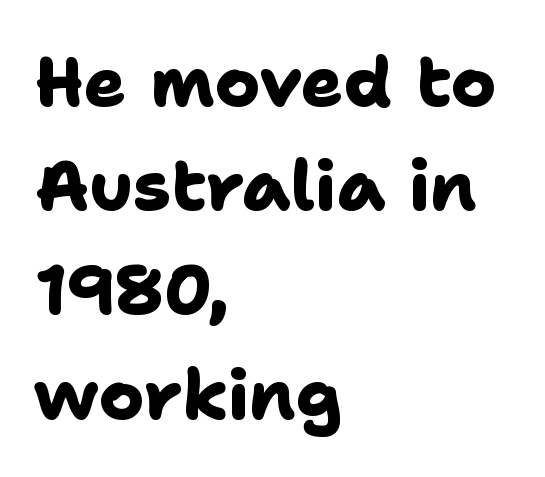
{"serif": "no", "bold": "yes", "weight": "heavy", "width": "normal", "stroke_contrast": "low", "x_height": "medium", "monospaced": "no", "underline": "no", "align": "left", "line_spacing": "normal", "line_spacing_ratio": 1.51, "letter_spacing": "normal", "letter_spacing_em": 0.0, "glyph_px": 69}
